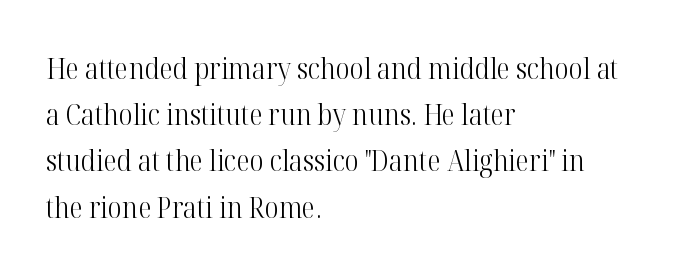
Q: Is the text bold? A: No.
Q: Is the text italic (slanted)? A: No, it is upright.
Q: Is the typeface a serif or a sans-serif typeface? A: Serif.
Q: Is the text underlined? A: No.
Q: How is the paragraph aligned? A: Left-aligned.
Q: Is the spacing between letters normal or unusually wide? A: Normal.
Q: Is the spacing between lines tight, normal or loose? A: Normal.
Q: Width (condensed, normal, or wide)? A: Condensed.
Q: Stroke contrast? A: High.
Q: x-height? A: Medium.
Q: Monospaced? A: No.
